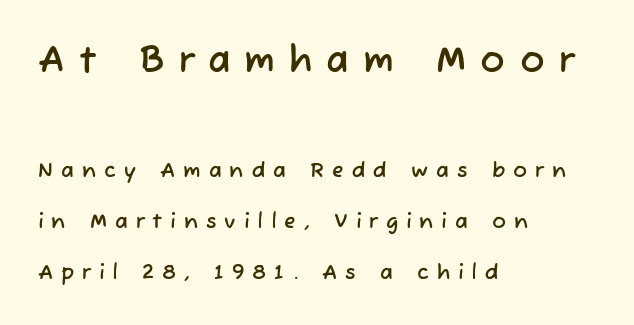
Q: Is the typeface a serif or a sans-serif typeface? A: Sans-serif.
Q: Is the text underlined? A: No.
Q: How is the paragraph aligned? A: Left-aligned.
Q: Is the spacing between letters normal or unusually wide? A: Unusually wide.
Q: Is the spacing between lines tight, normal or loose? A: Loose.
Q: Which block of text is set in a larger size, the first (top) or the second (bottom)? A: The first (top) one.
Q: Width (condensed, normal, or wide)? A: Normal.
Q: Stroke contrast? A: Low.
Q: x-height? A: Medium.
Q: Monospaced? A: No.
